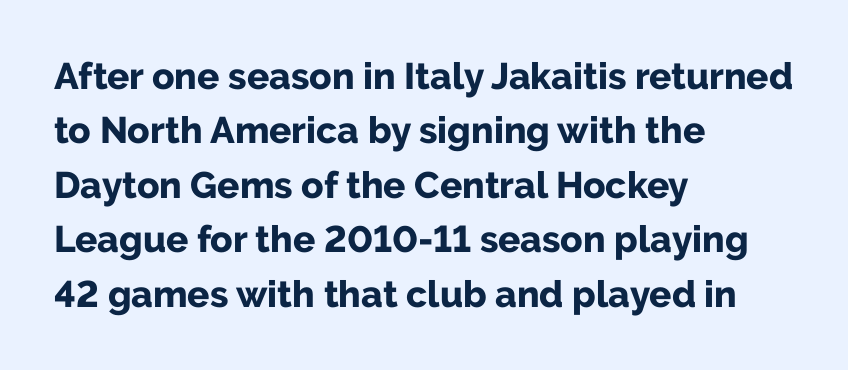
Q: Is the text bold? A: Yes.
Q: Is the text italic (slanted)? A: No, it is upright.
Q: Is the typeface a serif or a sans-serif typeface? A: Sans-serif.
Q: Is the text underlined? A: No.
Q: How is the paragraph aligned? A: Left-aligned.
Q: Is the spacing between letters normal or unusually wide? A: Normal.
Q: Is the spacing between lines tight, normal or loose? A: Normal.
Q: Width (condensed, normal, or wide)? A: Normal.
Q: Stroke contrast? A: Low.
Q: x-height? A: Medium.
Q: Monospaced? A: No.
